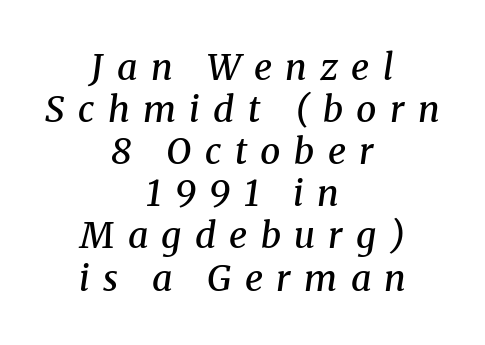
The image shows 36 px semibold serif type, italic (leaning right); set centered, line spacing 1.17x, unusually wide letter spacing (+0.37 em), not underlined; medium stroke contrast and a medium x-height.
